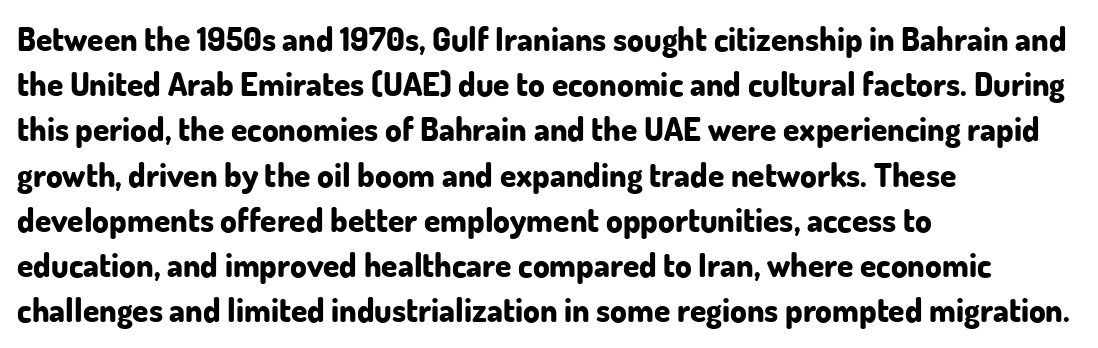
{"serif": "no", "italic": "no", "bold": "yes", "weight": "bold", "width": "normal", "stroke_contrast": "low", "x_height": "small", "monospaced": "no", "underline": "no", "align": "left", "line_spacing": "normal", "line_spacing_ratio": 1.37, "letter_spacing": "normal", "letter_spacing_em": 0.0, "glyph_px": 33}
